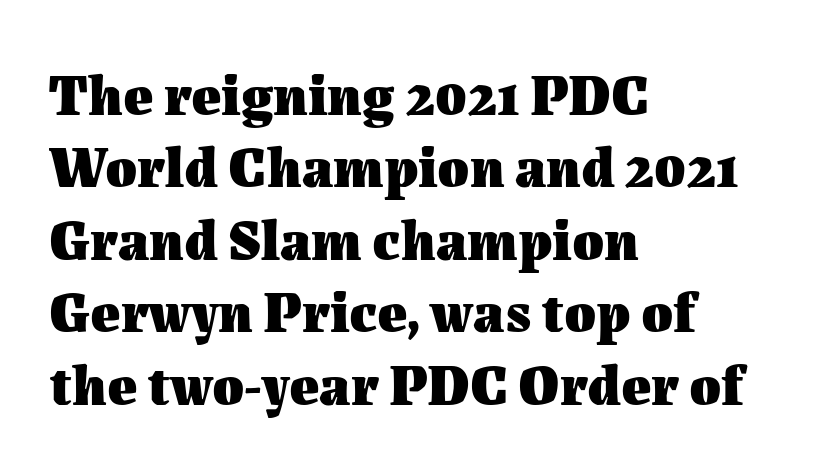
{"italic": "no", "bold": "yes", "weight": "heavy", "width": "normal", "stroke_contrast": "medium", "x_height": "medium", "monospaced": "no", "underline": "no", "align": "left", "line_spacing": "normal", "line_spacing_ratio": 1.27, "letter_spacing": "normal", "letter_spacing_em": 0.0, "glyph_px": 57}
